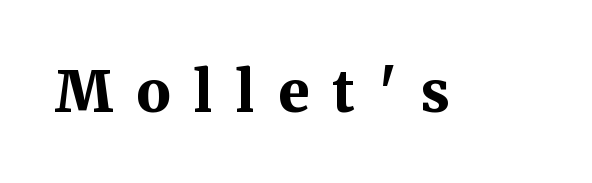
{"serif": "yes", "italic": "no", "bold": "yes", "weight": "bold", "width": "normal", "stroke_contrast": "medium", "x_height": "medium", "monospaced": "no", "underline": "no", "letter_spacing": "wide", "letter_spacing_em": 0.41, "glyph_px": 57}
